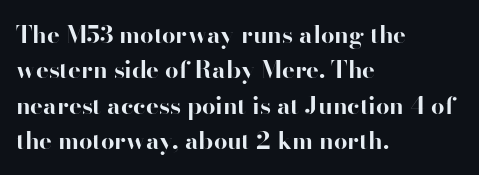
The image shows 24 px bold type, upright; set left-aligned, normal line spacing (1.47x), normal letter spacing, not underlined.
